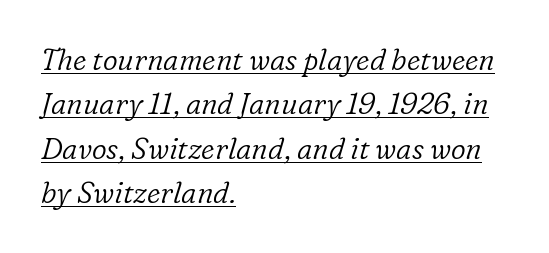
Q: Is the text bold? A: No.
Q: Is the text italic (slanted)? A: Yes, it leans right by about 16 degrees.
Q: Is the typeface a serif or a sans-serif typeface? A: Serif.
Q: Is the text underlined? A: Yes.
Q: How is the paragraph aligned? A: Left-aligned.
Q: Is the spacing between letters normal or unusually wide? A: Normal.
Q: Is the spacing between lines tight, normal or loose? A: Normal.
Q: Width (condensed, normal, or wide)? A: Normal.
Q: Stroke contrast? A: Low.
Q: x-height? A: Medium.
Q: Monospaced? A: No.
